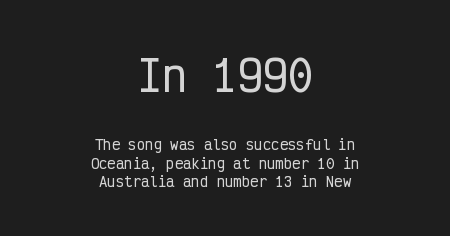
Q: Is the text italic (slanted)? A: No, it is upright.
Q: Is the typeface a serif or a sans-serif typeface? A: Sans-serif.
Q: Is the text underlined? A: No.
Q: How is the paragraph aligned? A: Centered.
Q: Is the spacing between letters normal or unusually wide? A: Normal.
Q: Is the spacing between lines tight, normal or loose? A: Normal.
Q: Which block of text is set in a larger size, the first (top) or the second (bottom)? A: The first (top) one.
Q: Width (condensed, normal, or wide)? A: Condensed.
Q: Stroke contrast? A: Low.
Q: x-height? A: Medium.
Q: Monospaced? A: Yes.
